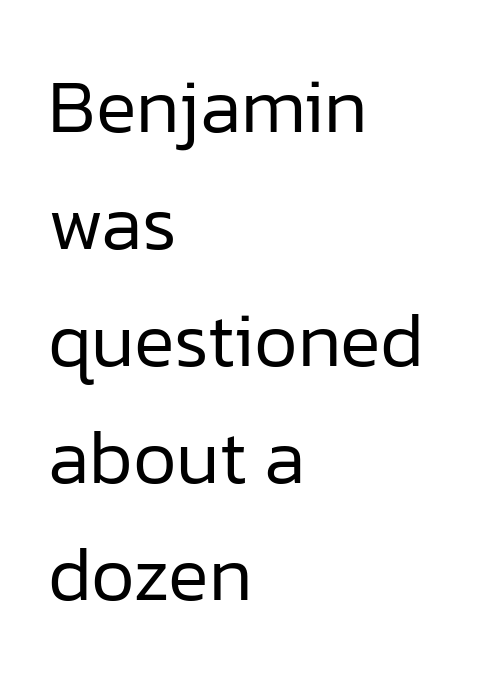
Q: Is the text bold? A: No.
Q: Is the text italic (slanted)? A: No, it is upright.
Q: Is the typeface a serif or a sans-serif typeface? A: Sans-serif.
Q: Is the text underlined? A: No.
Q: How is the paragraph aligned? A: Left-aligned.
Q: Is the spacing between letters normal or unusually wide? A: Normal.
Q: Is the spacing between lines tight, normal or loose? A: Normal.
Q: Width (condensed, normal, or wide)? A: Normal.
Q: Stroke contrast? A: Low.
Q: x-height? A: Medium.
Q: Monospaced? A: No.
